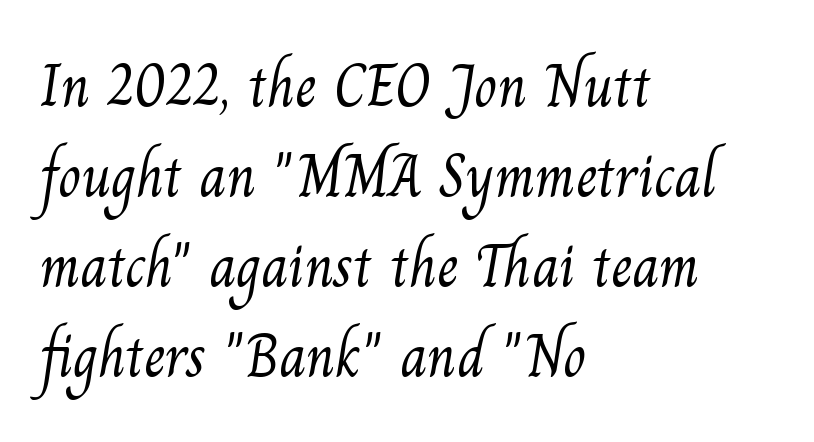
Do the characters align in a grid? No, the font is proportional. The font family rendered here belongs to the serif group. Here the glyphs are tracked normally, forming tight word shapes. Reading down the column, the eye jumps a familiar distance to each next line.
